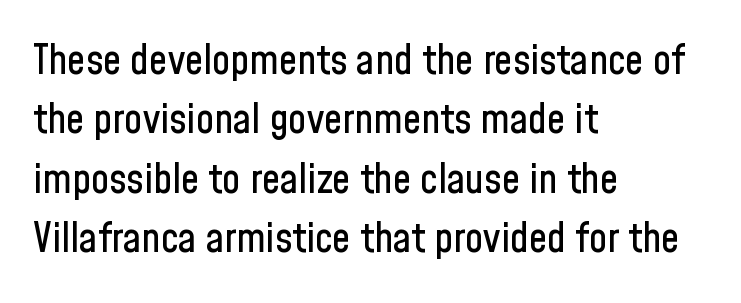
The image shows 41 px condensed sans-serif type, upright; set left-aligned, normal line spacing (1.45x), normal letter spacing, not underlined; low stroke contrast and a medium x-height.
